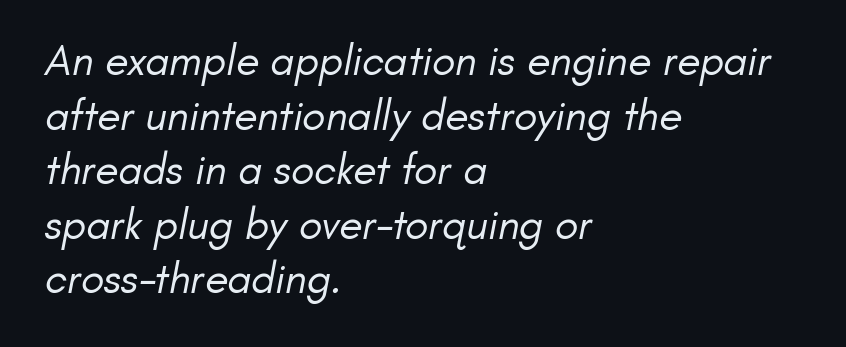
Q: Is the text bold? A: No.
Q: Is the typeface a serif or a sans-serif typeface? A: Sans-serif.
Q: Is the text underlined? A: No.
Q: How is the paragraph aligned? A: Left-aligned.
Q: Is the spacing between letters normal or unusually wide? A: Normal.
Q: Is the spacing between lines tight, normal or loose? A: Normal.
Q: Width (condensed, normal, or wide)? A: Normal.
Q: Stroke contrast? A: Low.
Q: x-height? A: Small.
Q: Monospaced? A: No.
